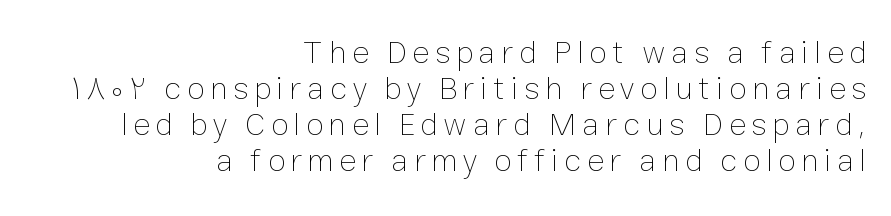
{"italic": "no", "bold": "no", "weight": "thin", "width": "normal", "stroke_contrast": "low", "x_height": "medium", "monospaced": "no", "underline": "no", "align": "right", "line_spacing": "tight", "line_spacing_ratio": 1.13, "glyph_px": 32}
